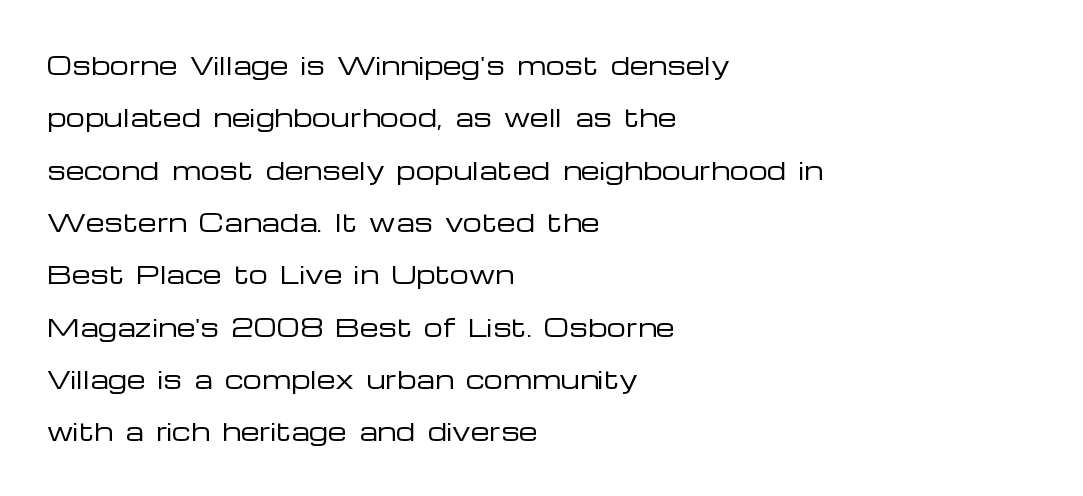
A bare baseline throughout the passage. Each line starts at the same left margin while the right side varies. Unlike italic type, these characters show no tilt at all. Leading is clearly above the norm, producing a sparse column. Inter-character spacing is left at the font's built-in metrics.
